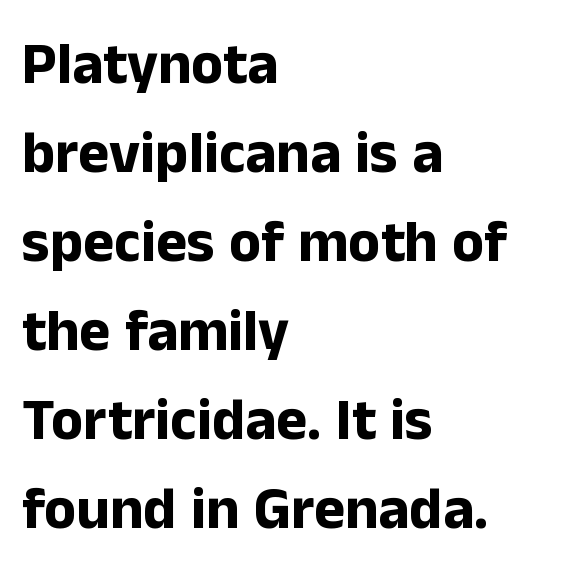
{"serif": "no", "italic": "no", "bold": "yes", "weight": "bold", "width": "normal", "stroke_contrast": "low", "x_height": "medium", "monospaced": "no", "underline": "no", "align": "left", "line_spacing": "normal", "line_spacing_ratio": 1.51, "letter_spacing": "normal", "letter_spacing_em": 0.0, "glyph_px": 59}
